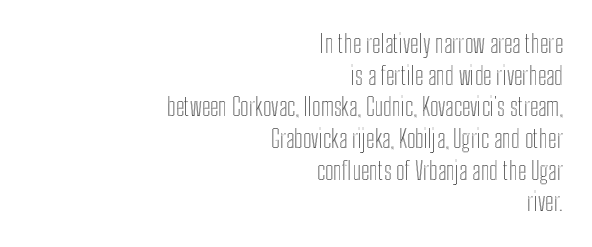
Q: Is the text italic (slanted)? A: No, it is upright.
Q: Is the text underlined? A: No.
Q: How is the paragraph aligned? A: Right-aligned.
Q: Is the spacing between letters normal or unusually wide? A: Normal.
Q: Is the spacing between lines tight, normal or loose? A: Normal.
